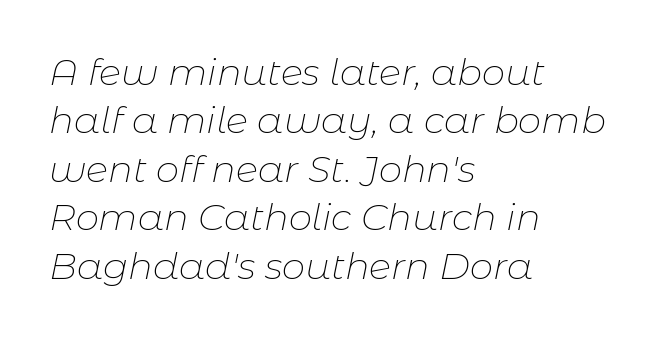
{"italic": "yes", "lean": "right", "slant_degrees": 11, "bold": "no", "weight": "thin", "width": "normal", "stroke_contrast": "low", "x_height": "medium", "monospaced": "no", "underline": "no", "align": "left", "line_spacing": "normal", "line_spacing_ratio": 1.31, "letter_spacing": "normal", "letter_spacing_em": 0.0, "glyph_px": 37}
